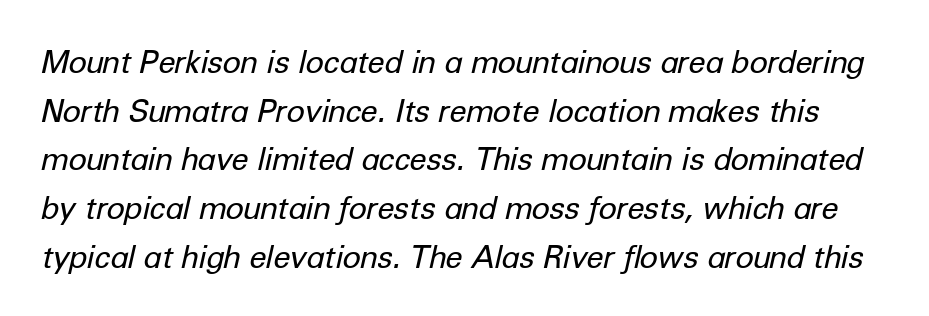
The image shows 31 px regular-weight type, italic (leaning right); set normal line spacing (1.57x), normal letter spacing, not underlined; low stroke contrast and a medium x-height.
